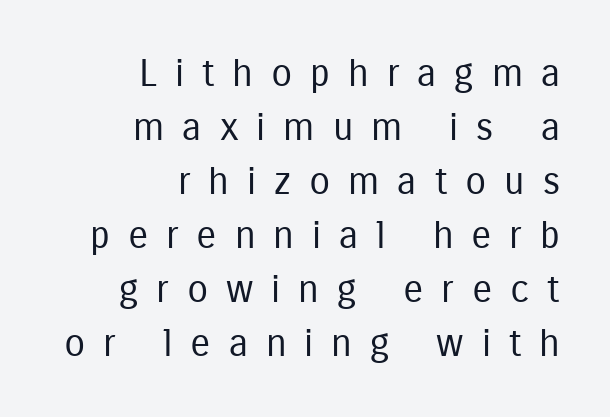
In terms of letterspacing, this is a distinctly airy, spread setting. This sample uses an upright cut, with every glyph sitting square on the baseline. One glance says typical: line gaps are just what's usual. The type family on display is of the sans-serif kind. Spacing verdict: proportional, widths tailored to each character.
